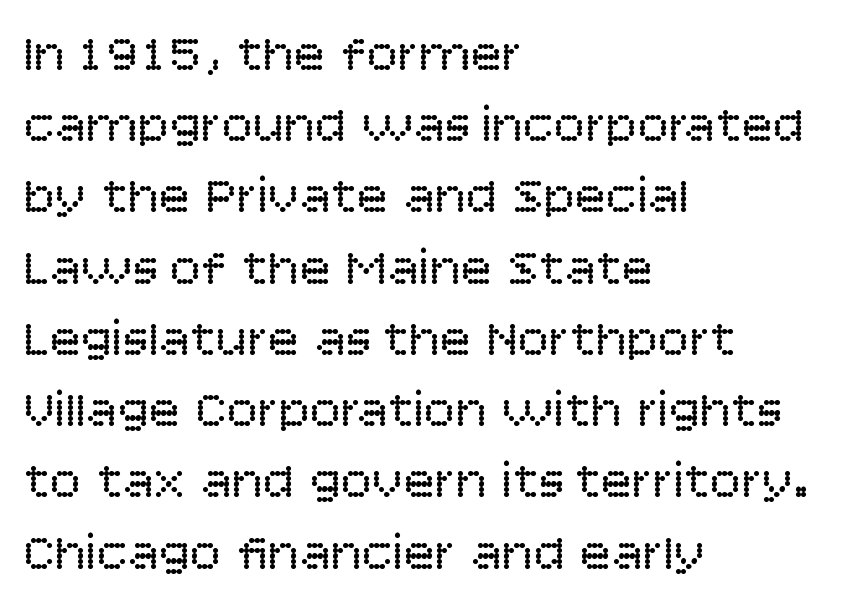
Q: Is the text bold? A: No.
Q: Is the text italic (slanted)? A: No, it is upright.
Q: Is the typeface a serif or a sans-serif typeface? A: Sans-serif.
Q: Is the text underlined? A: No.
Q: How is the paragraph aligned? A: Left-aligned.
Q: Is the spacing between letters normal or unusually wide? A: Normal.
Q: Is the spacing between lines tight, normal or loose? A: Normal.
Q: Width (condensed, normal, or wide)? A: Normal.
Q: Stroke contrast? A: Low.
Q: x-height? A: Large.
Q: Monospaced? A: No.
